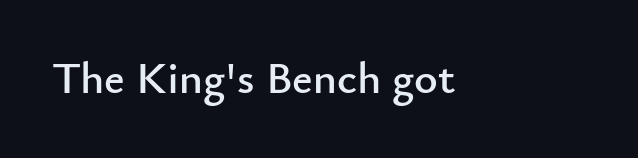
Q: Is the text italic (slanted)? A: No, it is upright.
Q: Is the typeface a serif or a sans-serif typeface? A: Sans-serif.
Q: Is the text underlined? A: No.
Q: Is the spacing between letters normal or unusually wide? A: Normal.
Q: Width (condensed, normal, or wide)? A: Normal.
Q: Stroke contrast? A: Low.
Q: x-height? A: Small.
Q: Monospaced? A: No.
